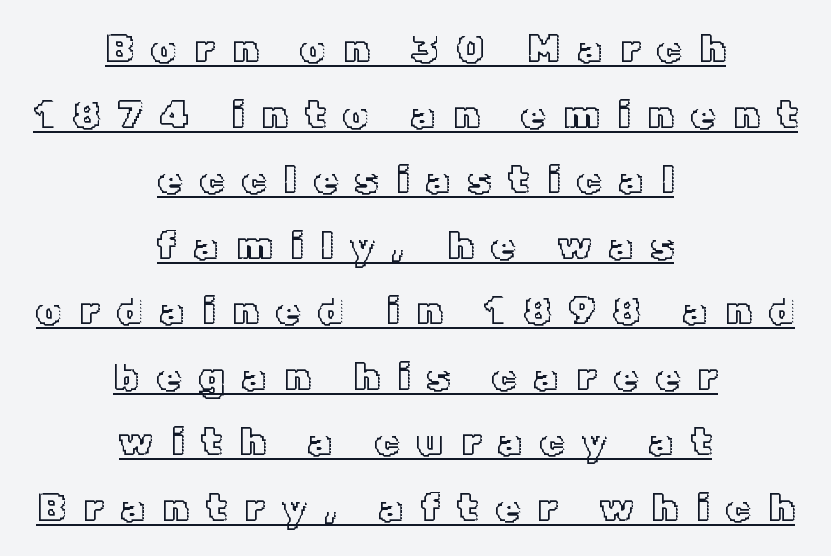
Rendered with straight, roman letterforms. If you measured baseline to baseline, you'd find a middling distance. Notice how a bar underscores the lettering throughout. Think of a printed novel: that variable character pitch is what you see here. Someone cranked the tracking dial way up on this one.
